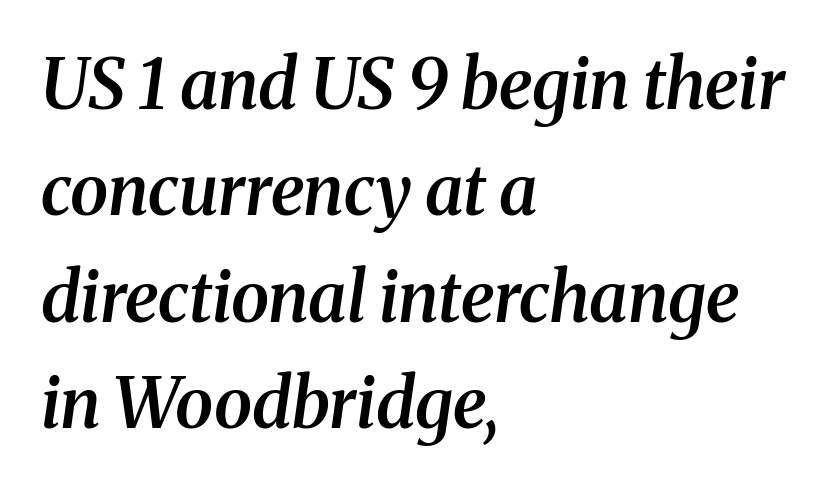
What kind of face is this? One with serifs. This is moderately heavy type, rendered in semibold. The rendering uses natural spacing where letterforms have individual widths. Characters are canted at an angle relative to the baseline's perpendicular. The words here are not underlined. One glance says typical: line gaps are just what's usual.
